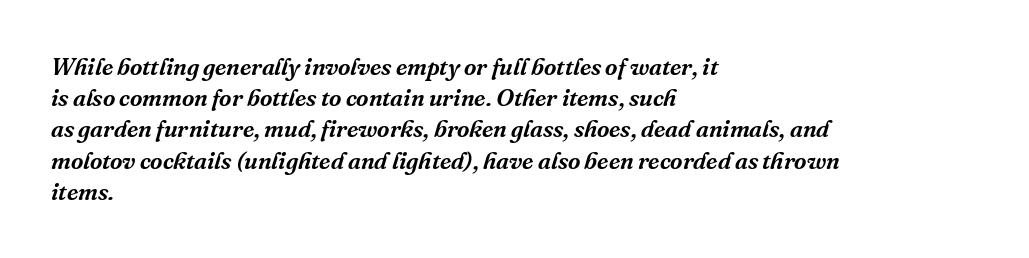
The image shows 24 px text type, italic (leaning right); set left-aligned, normal line spacing (1.3x), normal letter spacing, not underlined.
